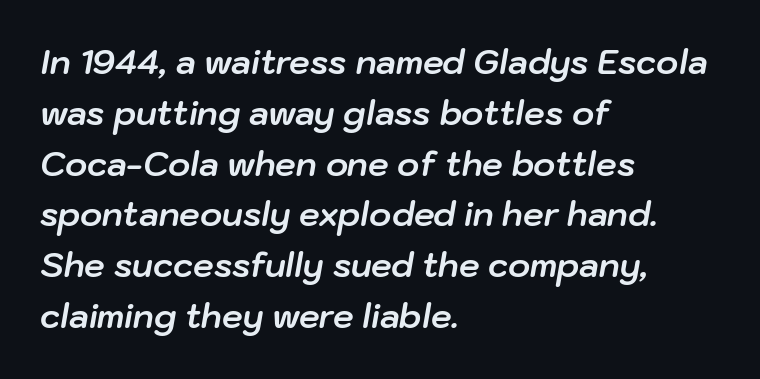
Students, note that the glyphs here touch the page at normal intervals. The axis of the letterforms is tilted away from vertical. The ragged edge is on the right, which tells us the setting is flush left. The vertical gap from one line to the next is medium. Honestly, there is no underline to notice here at all. Does the weight exceed regular? Yes, all the way to bold.
